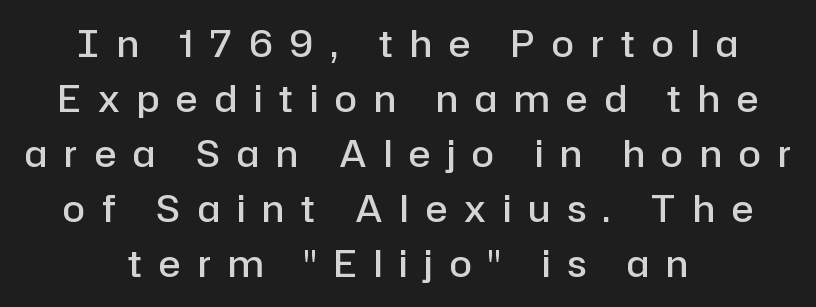
Q: Is the text bold? A: Semi-bold.
Q: Is the text italic (slanted)? A: No, it is upright.
Q: Is the typeface a serif or a sans-serif typeface? A: Sans-serif.
Q: Is the text underlined? A: No.
Q: How is the paragraph aligned? A: Centered.
Q: Is the spacing between letters normal or unusually wide? A: Unusually wide.
Q: Is the spacing between lines tight, normal or loose? A: Normal.
Q: Width (condensed, normal, or wide)? A: Normal.
Q: Stroke contrast? A: Low.
Q: x-height? A: Medium.
Q: Monospaced? A: No.
